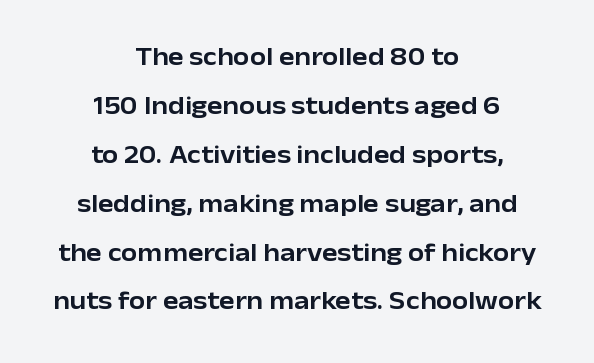
The baseline area is clear. No italicization has been applied; the sample stays upright. If you folded the block vertically in half, each line would mirror itself in length. Does extra space separate the letters? No, they use regular spacing.
